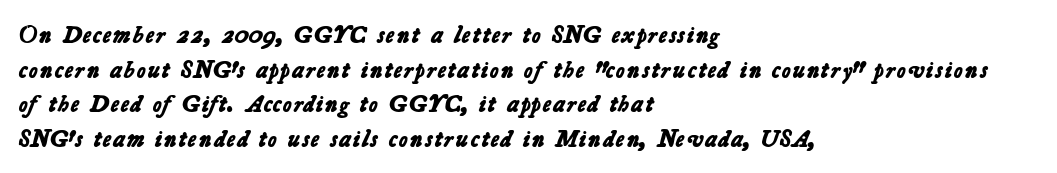
Q: Is the text bold? A: Yes.
Q: Is the text underlined? A: No.
Q: How is the paragraph aligned? A: Left-aligned.
Q: Is the spacing between letters normal or unusually wide? A: Normal.
Q: Is the spacing between lines tight, normal or loose? A: Normal.
